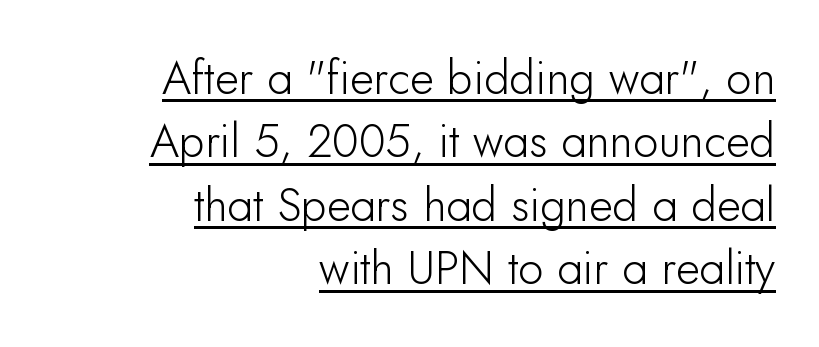
The image shows 46 px sans-serif type, upright; set right-aligned, normal line spacing (1.38x), normal letter spacing, underlined; low stroke contrast and a small x-height.
